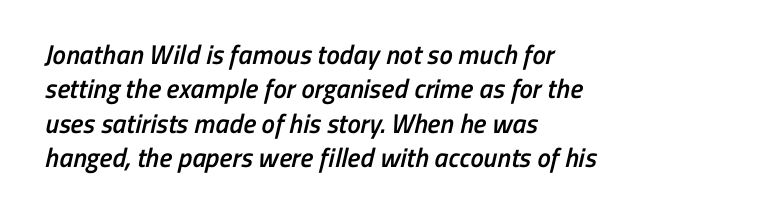
The image shows 27 px text type; set left-aligned, normal line spacing (1.27x), normal letter spacing, not underlined.
